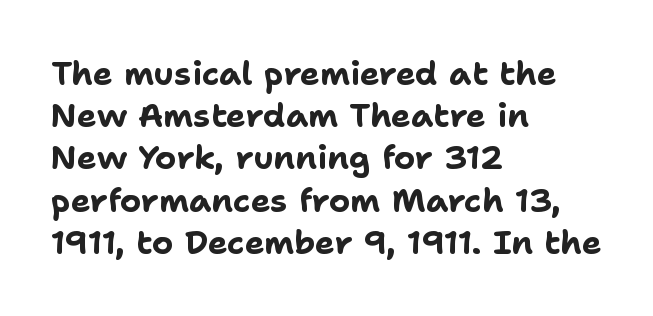
{"serif": "no", "italic": "no", "bold": "yes", "weight": "bold", "width": "normal", "stroke_contrast": "low", "x_height": "medium", "monospaced": "no", "underline": "no", "align": "left", "line_spacing": "normal", "line_spacing_ratio": 1.28, "letter_spacing": "normal", "letter_spacing_em": 0.0, "glyph_px": 33}
